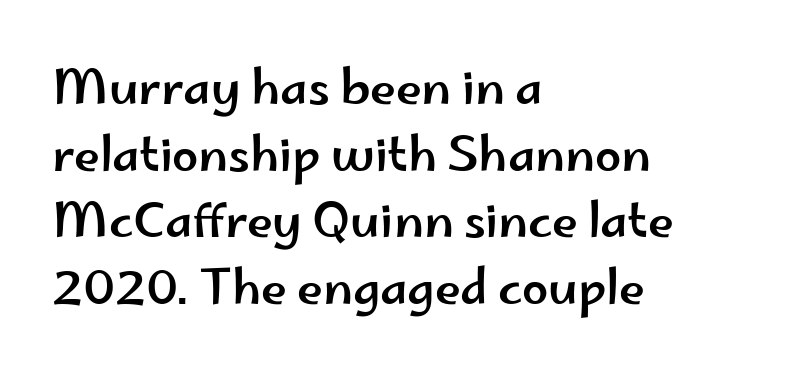
The image shows 47 px wide sans-serif type, upright; set left-aligned, normal line spacing (1.42x), normal letter spacing, not underlined; low stroke contrast and a small x-height.
